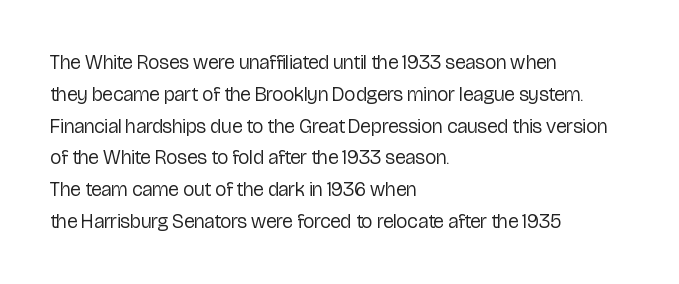
{"italic": "no", "bold": "no", "underline": "no", "align": "left", "line_spacing": "normal", "line_spacing_ratio": 1.59, "letter_spacing": "normal", "letter_spacing_em": 0.0, "glyph_px": 20}
